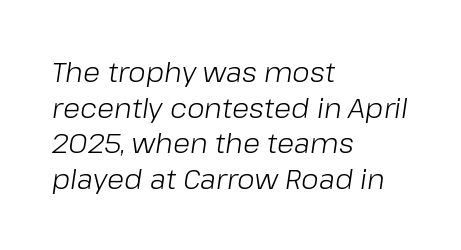
Caption: face not bold, strokes unweighted. A typesetter would call this leading conventional body-copy spacing. Compared with a centered layout, this one pins lines to the left instead. Look at the tracking — it's just the regular setting, nothing added. The lettering tilts uniformly, giving the passage an italic look.
